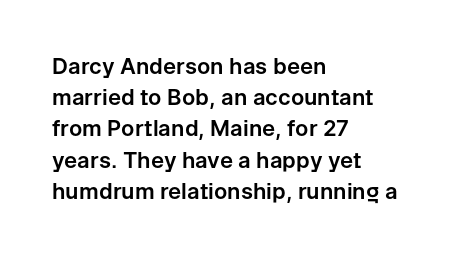
Q: Is the text italic (slanted)? A: No, it is upright.
Q: Is the text underlined? A: No.
Q: How is the paragraph aligned? A: Left-aligned.
Q: Is the spacing between letters normal or unusually wide? A: Normal.
Q: Is the spacing between lines tight, normal or loose? A: Normal.
